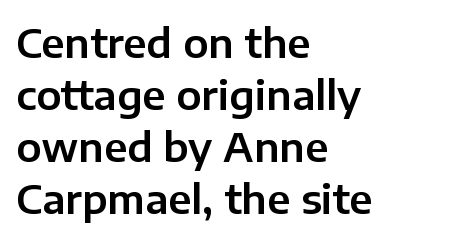
Q: Is the text italic (slanted)? A: No, it is upright.
Q: Is the typeface a serif or a sans-serif typeface? A: Sans-serif.
Q: Is the text underlined? A: No.
Q: How is the paragraph aligned? A: Left-aligned.
Q: Is the spacing between letters normal or unusually wide? A: Normal.
Q: Is the spacing between lines tight, normal or loose? A: Normal.
Q: Width (condensed, normal, or wide)? A: Normal.
Q: Stroke contrast? A: Low.
Q: x-height? A: Medium.
Q: Monospaced? A: No.
